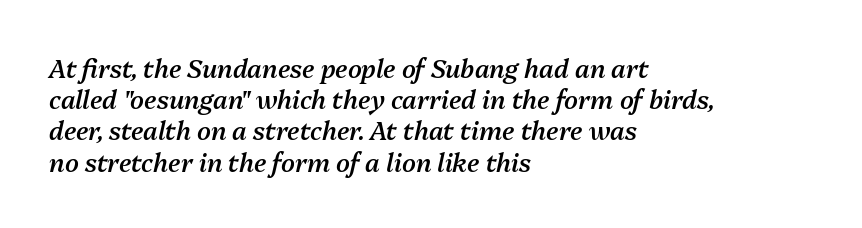
The foot of each line stays bare and open. Rendered with sloped, italic letterforms. Tracking value appears to be zero — textbook default spacing. The lines are quadded left. Students, observe: this is what conventionally led text looks like. Notice the strokes are somewhat thickened but not fully heavy: this is a semibold.
